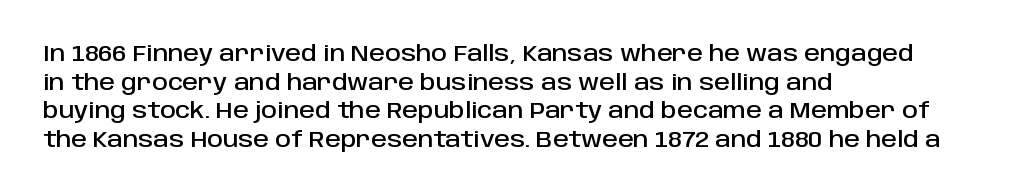
A normal amount of white space separates one row of letters from the next. Unmarked baselines from the first word to the last. These lines were composed using upright roman letters. Compared with typical body copy, the letter spacing here is the same. Line beginnings align vertically; line endings do not.
